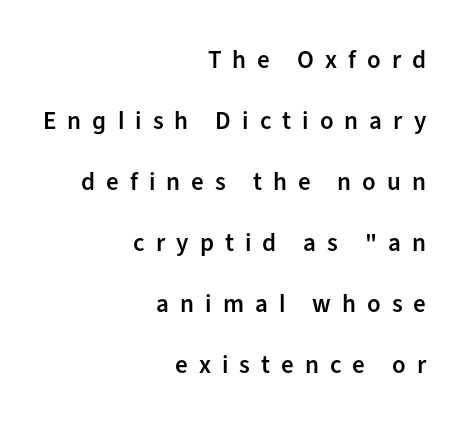
The passage is arranged like a letterhead date or caption credit — flush right. The horizontal fit of the characters is loose and conspicuously gappy. A typesetter would call this leading open, well beyond the default. Tall strokes in this sample are plumb rather than angled. The foot of each line stays bare and open. Strokes here are thickened, but only to semibold level.
